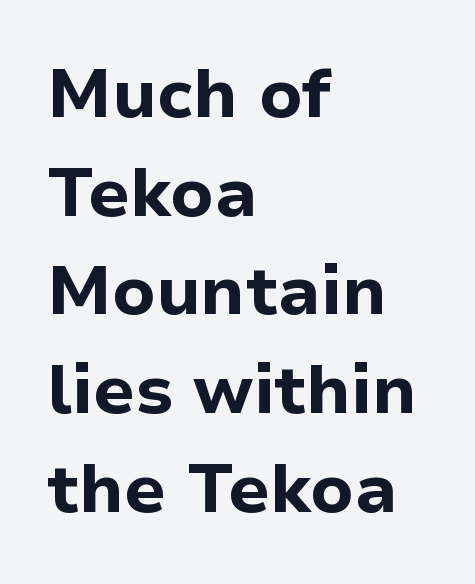
Q: Is the text bold? A: Yes.
Q: Is the text italic (slanted)? A: No, it is upright.
Q: Is the typeface a serif or a sans-serif typeface? A: Sans-serif.
Q: Is the text underlined? A: No.
Q: How is the paragraph aligned? A: Left-aligned.
Q: Is the spacing between letters normal or unusually wide? A: Normal.
Q: Is the spacing between lines tight, normal or loose? A: Normal.
Q: Width (condensed, normal, or wide)? A: Normal.
Q: Stroke contrast? A: Low.
Q: x-height? A: Medium.
Q: Monospaced? A: No.
